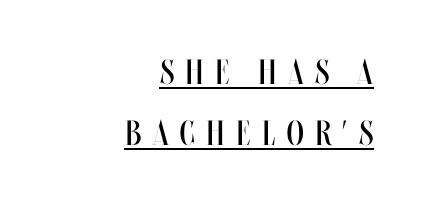
Is there any slant? The stems are plumb. These lines are rendered in a variable-pitch font. Weight class: somewhere from thin through regular. The rendering uses the underline text-decoration. Students, note that the glyphs here are deliberately spaced far apart. Each line ends at the same right margin while the left side varies.
